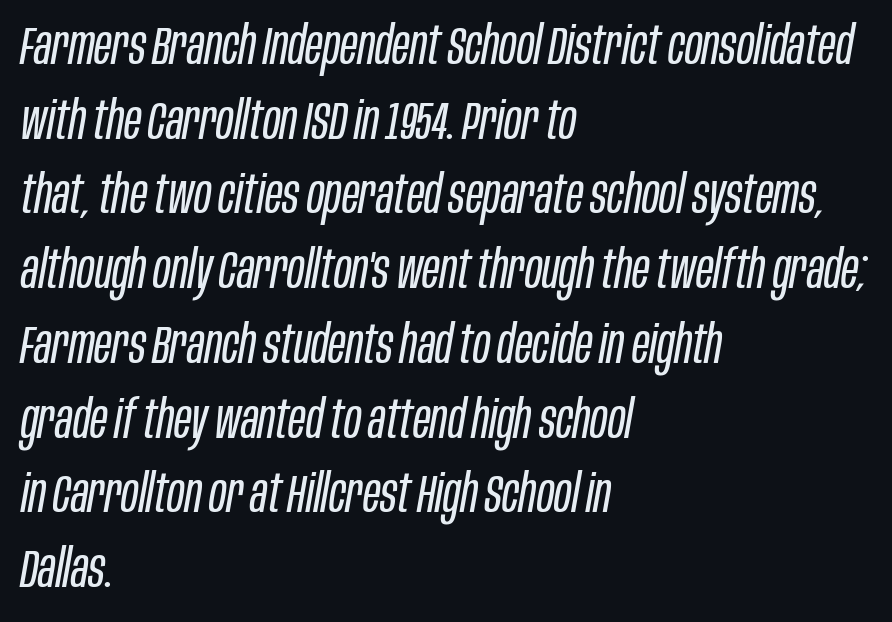
Characters follow at the spacing the type designer built in. Does the lettering tilt? It does — this is italic. Letters rest on an invisible, unmarked baseline. Casual observation: everything's shoved over to the left. Each stroke keeps to a modest, everyday thickness or less.
